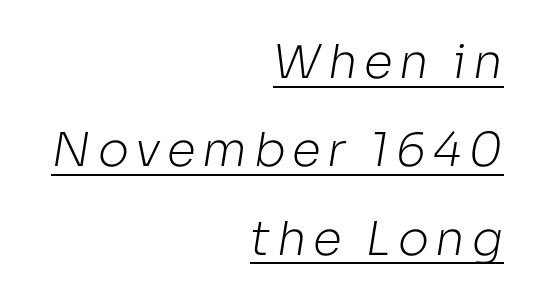
Q: Is the text bold? A: No.
Q: Is the typeface a serif or a sans-serif typeface? A: Sans-serif.
Q: Is the text underlined? A: Yes.
Q: How is the paragraph aligned? A: Right-aligned.
Q: Width (condensed, normal, or wide)? A: Normal.
Q: Stroke contrast? A: Low.
Q: x-height? A: Medium.
Q: Monospaced? A: No.
